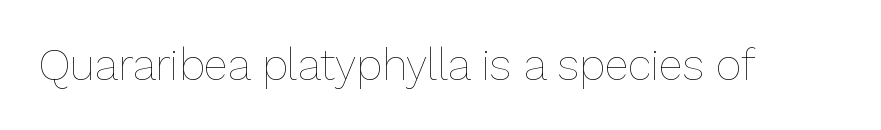
Q: Is the text bold? A: No.
Q: Is the text italic (slanted)? A: No, it is upright.
Q: Is the text underlined? A: No.
Q: Is the spacing between letters normal or unusually wide? A: Normal.
Q: Width (condensed, normal, or wide)? A: Normal.
Q: Stroke contrast? A: Low.
Q: x-height? A: Medium.
Q: Monospaced? A: No.
